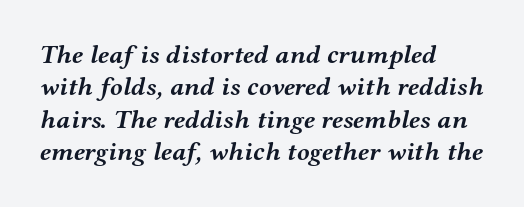
{"italic": "yes", "lean": "right", "slant_degrees": 12, "bold": "yes", "underline": "no", "align": "left", "line_spacing": "normal", "line_spacing_ratio": 1.25, "letter_spacing": "normal", "letter_spacing_em": 0.0, "glyph_px": 26}
